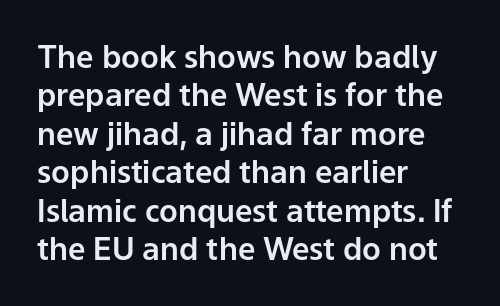
Q: Is the text italic (slanted)? A: No, it is upright.
Q: Is the typeface a serif or a sans-serif typeface? A: Sans-serif.
Q: Is the text underlined? A: No.
Q: How is the paragraph aligned? A: Left-aligned.
Q: Is the spacing between letters normal or unusually wide? A: Normal.
Q: Width (condensed, normal, or wide)? A: Normal.
Q: Stroke contrast? A: Low.
Q: x-height? A: Medium.
Q: Monospaced? A: No.
